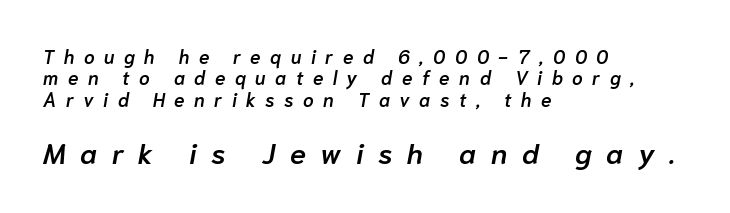
{"italic": "yes", "lean": "right", "slant_degrees": 10, "bold": "semi", "weight": "semibold", "width": "normal", "stroke_contrast": "low", "x_height": "medium", "monospaced": "no", "underline": "no", "align": "left", "line_spacing": "tight", "line_spacing_ratio": 1.13, "letter_spacing": "wide", "letter_spacing_em": 0.5, "larger_block": "second", "size_ratio": 1.53, "glyph_px": 29}
